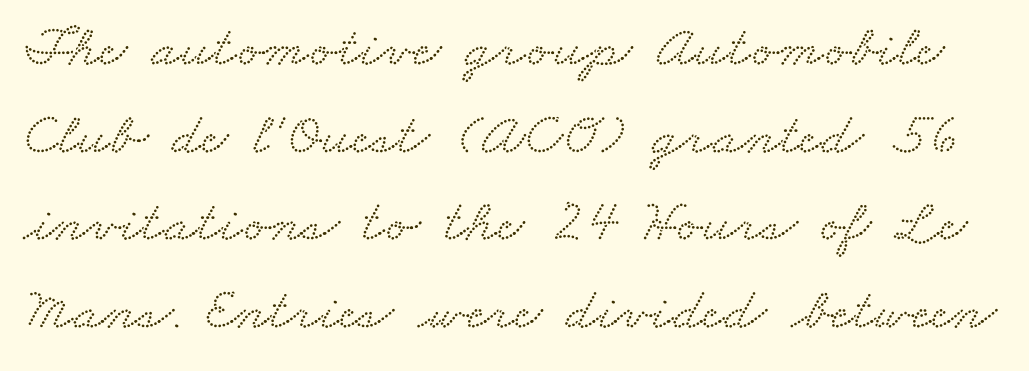
Quick note: interline space is typical. Any mark beneath the type? The region is blank. Proportional: the letters do not fall into vertical columns.
